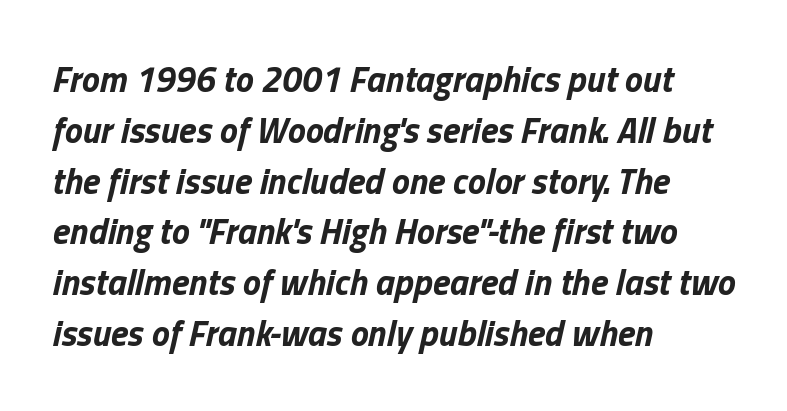
The image shows 36 px bold type, italic (leaning right); set left-aligned, normal line spacing (1.41x), normal letter spacing, not underlined; low stroke contrast and a medium x-height.
